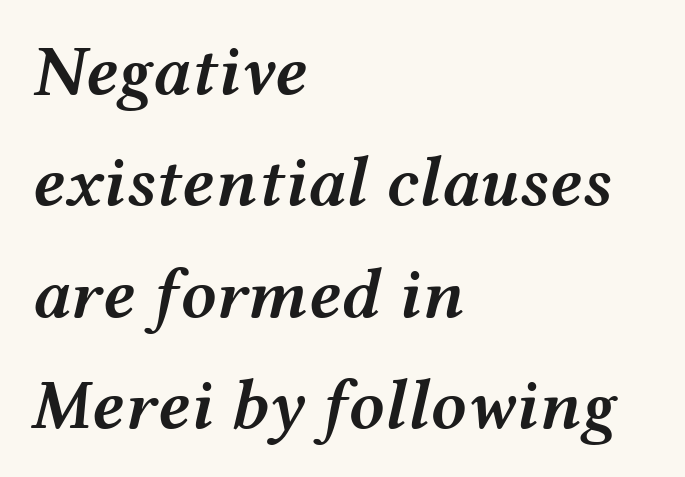
Q: Is the text bold? A: Semi-bold.
Q: Is the text italic (slanted)? A: Yes, it leans right by about 12 degrees.
Q: Is the text underlined? A: No.
Q: How is the paragraph aligned? A: Left-aligned.
Q: Is the spacing between letters normal or unusually wide? A: Normal.
Q: Is the spacing between lines tight, normal or loose? A: Normal.
Q: Width (condensed, normal, or wide)? A: Wide.
Q: Stroke contrast? A: Medium.
Q: x-height? A: Medium.
Q: Monospaced? A: No.
